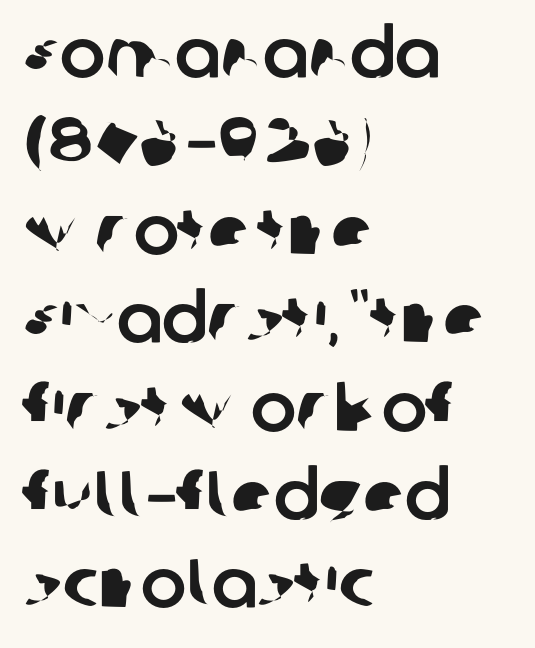
Each line starts at the same left margin while the right side varies. Leading: standard. No word sits above an underline. Here the glyphs are tracked normally, forming tight word shapes. The rendering shows plain stroke endings on the letterforms — a sans-serif design.
